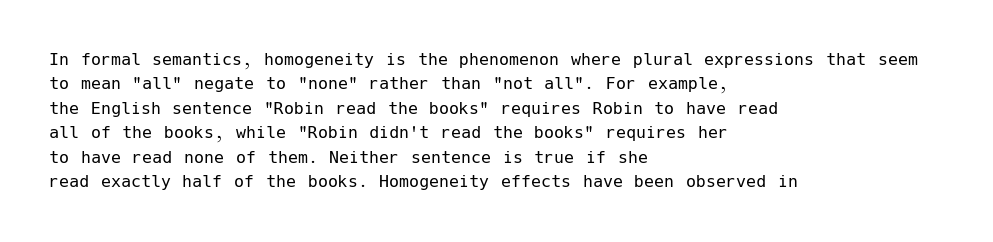
The image shows 20 px text type, upright; set left-aligned, line spacing 1.22x, normal letter spacing, not underlined.
